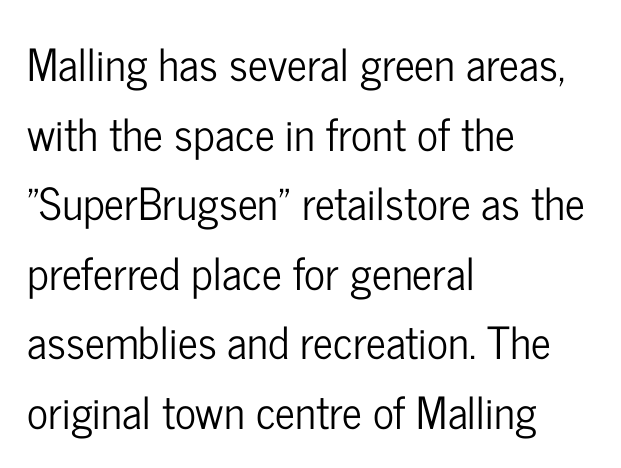
The characters display no serif detailing; their extremities are plain. The rendering anchors every line to the left-hand side. Only glyphs here, with clear space below each row. This block has exactly the height ordinary leading produces. Default kerning and tracking; the words read as compact shapes.
